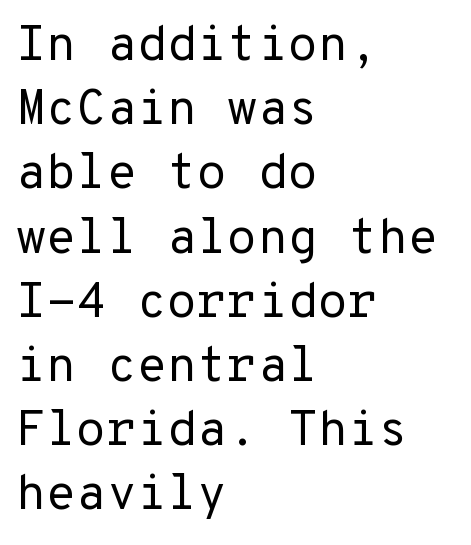
{"serif": "no", "italic": "no", "bold": "no", "weight": "regular", "width": "normal", "stroke_contrast": "low", "x_height": "medium", "underline": "no", "align": "left", "line_spacing": "normal", "line_spacing_ratio": 1.31, "letter_spacing": "normal", "letter_spacing_em": 0.0, "glyph_px": 49}
